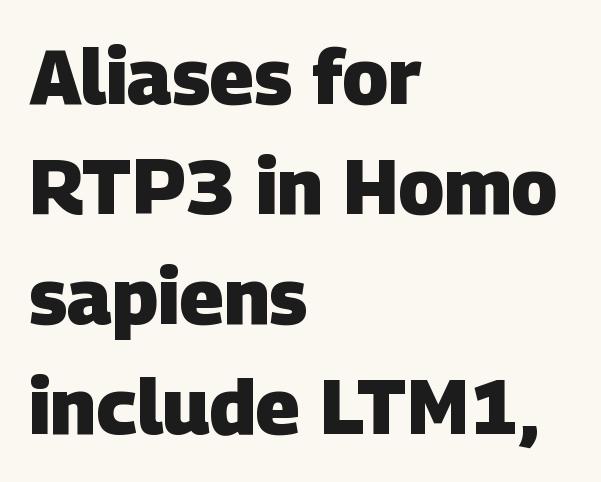
{"serif": "no", "bold": "yes", "weight": "heavy", "width": "normal", "stroke_contrast": "low", "x_height": "large", "monospaced": "no", "underline": "no", "align": "left", "line_spacing": "normal", "line_spacing_ratio": 1.43, "letter_spacing": "normal", "letter_spacing_em": 0.0, "glyph_px": 77}
